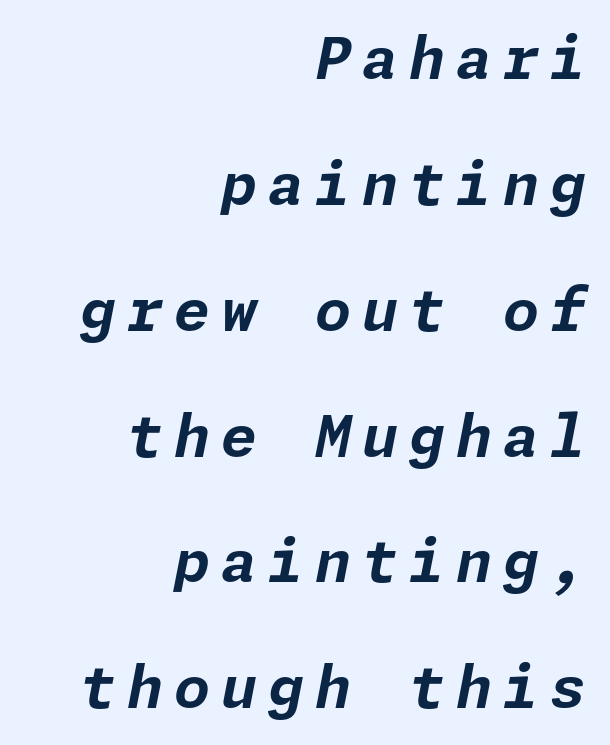
Q: Is the text bold? A: Yes.
Q: Is the text italic (slanted)? A: Yes, it leans right by about 11 degrees.
Q: Is the text underlined? A: No.
Q: How is the paragraph aligned? A: Right-aligned.
Q: Is the spacing between lines tight, normal or loose? A: Loose.
Q: Width (condensed, normal, or wide)? A: Normal.
Q: Stroke contrast? A: Low.
Q: x-height? A: Medium.
